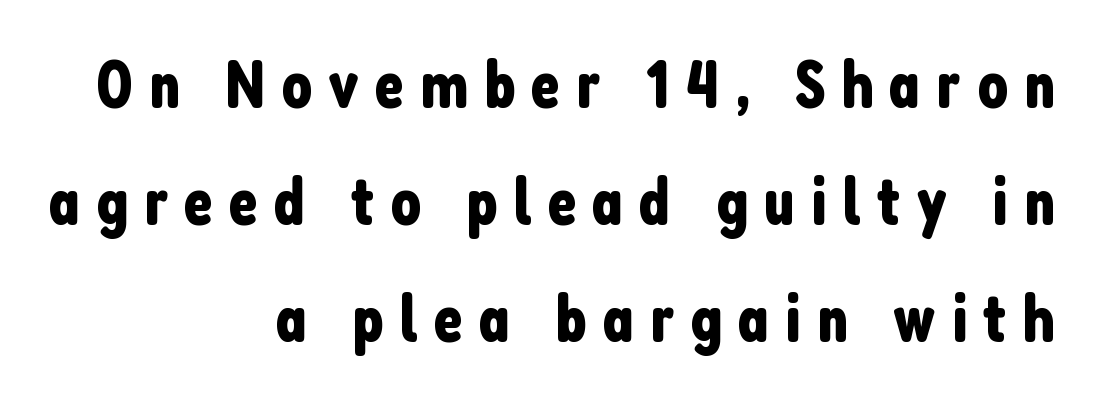
{"serif": "no", "italic": "no", "width": "condensed", "stroke_contrast": "low", "x_height": "medium", "monospaced": "no", "underline": "no", "align": "right", "line_spacing_ratio": 1.72, "letter_spacing": "wide", "letter_spacing_em": 0.23, "glyph_px": 68}
